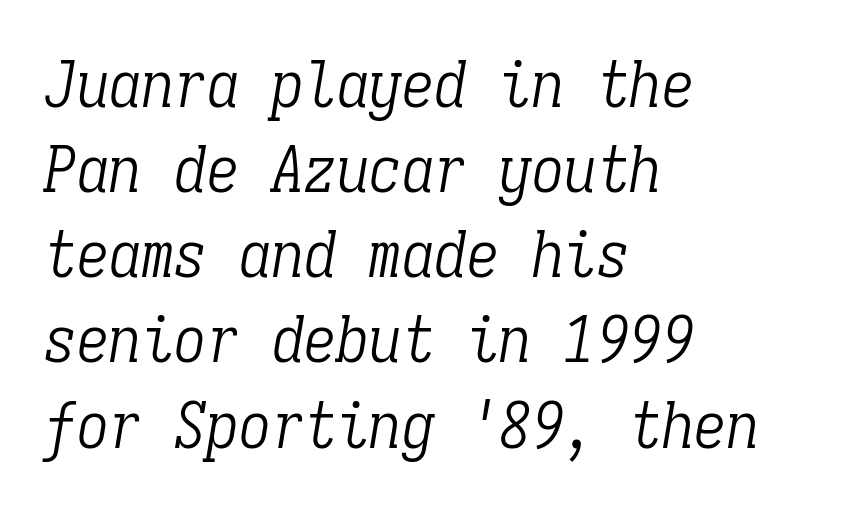
The type family on display is of the serif kind. The letters look calm and open, with moderate or lighter stems. You could count columns in this text — the font is strictly monospaced. Does the copy run flush right? No — it runs flush left. The letterforms sit shoulder to shoulder at normal distance.
